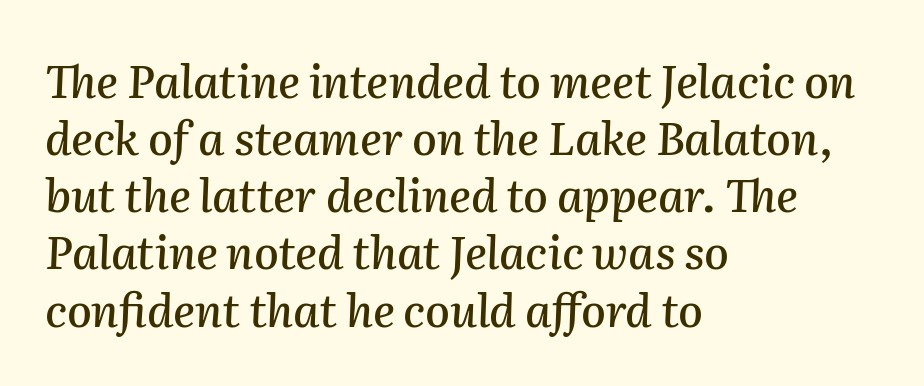
The image shows 45 px text type, italic (leaning right); set left-aligned, normal line spacing (1.27x), normal letter spacing, not underlined; medium stroke contrast and a medium x-height.
